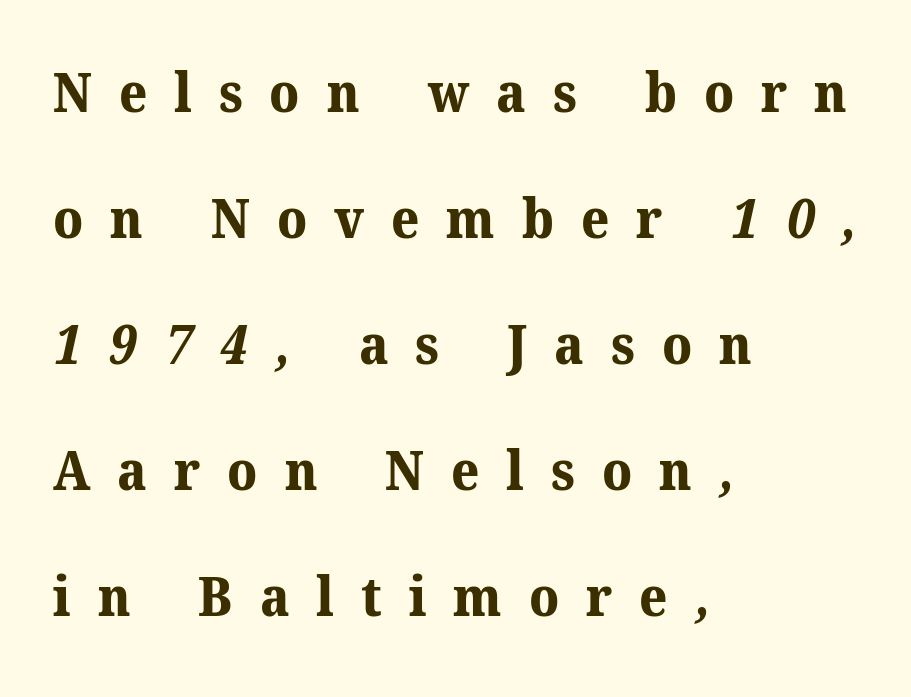
No word sits above an underline. The passage shown is typeset with a serif family. Students, this is bold: see how much ink each stroke carries. The setting favours the left margin, as ordinary paragraphs usually do. Tracking value appears strongly positive — letters spread wide.
